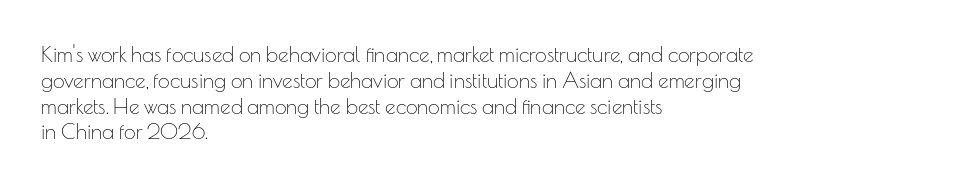
Visually the block forms a straight wall on the left and a jagged coastline on the right. This sample uses plain, unmodified letter spacing. The face looks like a standard text weight, possibly lighter. Check under the words: just untouched page. Does the lettering tilt? It doesn't — this is upright.
